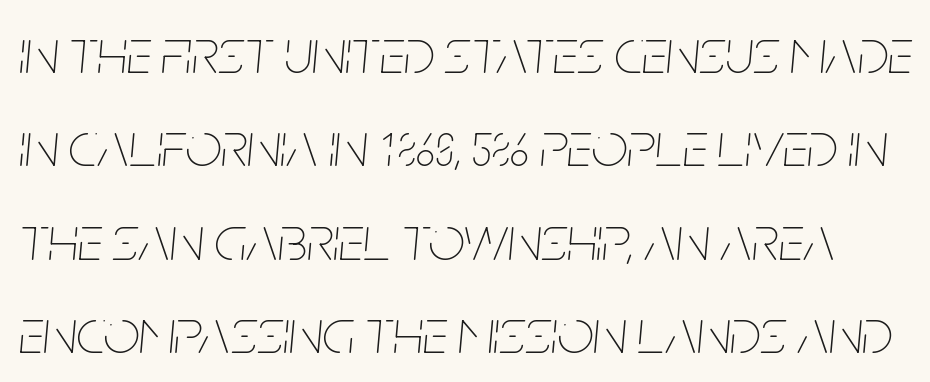
Character widths vary here, with narrow letters taking less room than wide ones. The tracking reads as untouched default to a designer's eye. The passage shown is not underscored anywhere. Letters have the restrained weight of plain body copy at most. The axis of the letterforms is tilted away from vertical. Horizontal bands of white between lines are of average thickness.
